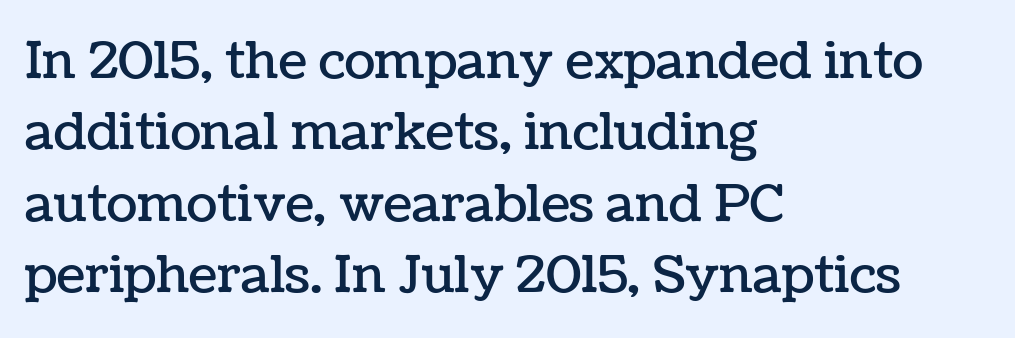
The setting favours the left margin, as ordinary paragraphs usually do. There is no visible air inserted between adjacent glyphs. Vertically, the passage feels balanced, rows spaced as you'd expect. Tall strokes in this sample are plumb rather than angled. Is this a fixed-width face? No — the glyphs have proportional, varying widths. The glyphs are unaccompanied by any horizontal stroke below them.
